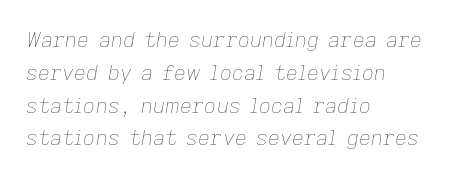
Q: Is the text bold? A: No.
Q: Is the text italic (slanted)? A: Yes, it leans right by about 9 degrees.
Q: Is the text underlined? A: No.
Q: How is the paragraph aligned? A: Left-aligned.
Q: Is the spacing between letters normal or unusually wide? A: Normal.
Q: Is the spacing between lines tight, normal or loose? A: Normal.
